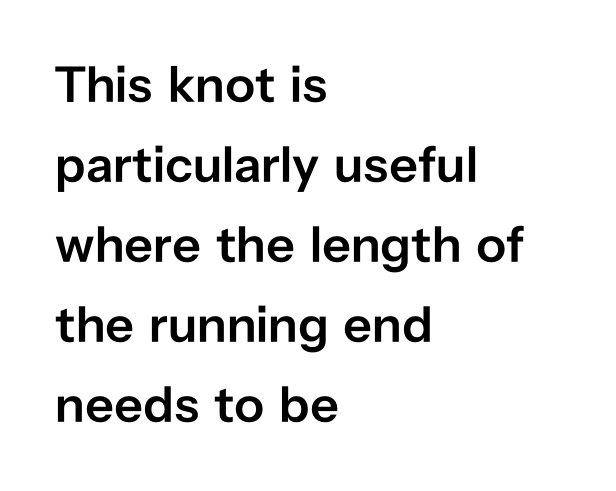
The image shows 51 px semibold sans-serif type, upright; set left-aligned, normal line spacing (1.57x), normal letter spacing, not underlined; low stroke contrast and a medium x-height.
